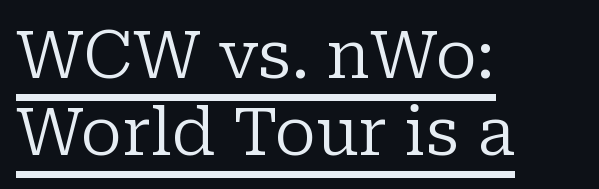
Q: Is the text bold? A: No.
Q: Is the text italic (slanted)? A: No, it is upright.
Q: Is the typeface a serif or a sans-serif typeface? A: Serif.
Q: Is the text underlined? A: Yes.
Q: How is the paragraph aligned? A: Left-aligned.
Q: Is the spacing between letters normal or unusually wide? A: Normal.
Q: Width (condensed, normal, or wide)? A: Normal.
Q: Stroke contrast? A: Low.
Q: x-height? A: Medium.
Q: Monospaced? A: No.
